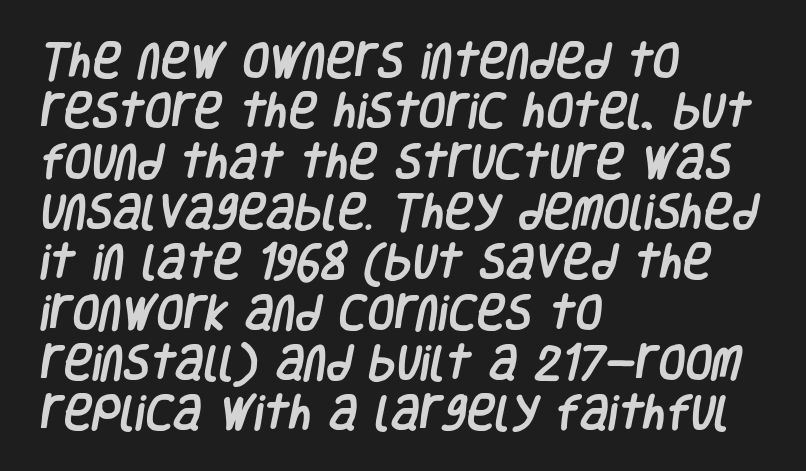
Q: Is the typeface a serif or a sans-serif typeface? A: Sans-serif.
Q: Is the text underlined? A: No.
Q: How is the paragraph aligned? A: Left-aligned.
Q: Is the spacing between letters normal or unusually wide? A: Normal.
Q: Is the spacing between lines tight, normal or loose? A: Normal.
Q: Width (condensed, normal, or wide)? A: Condensed.
Q: Stroke contrast? A: Low.
Q: x-height? A: Large.
Q: Monospaced? A: No.
